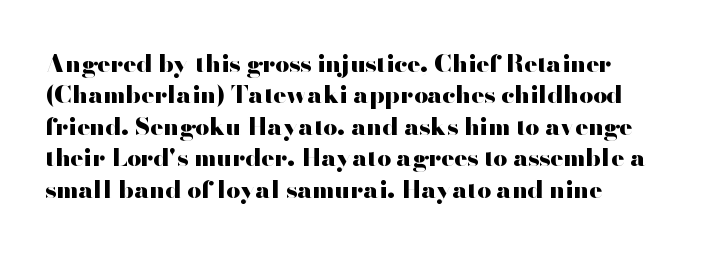
The image shows 24 px bold type, upright; set normal line spacing (1.31x), normal letter spacing, not underlined.
